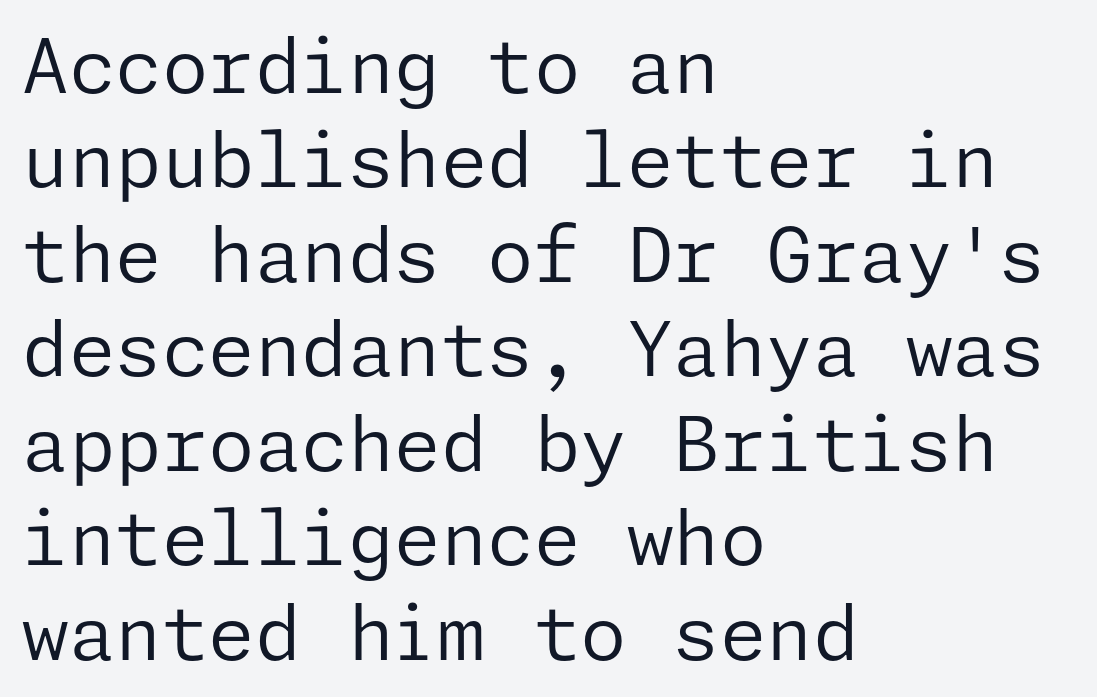
{"serif": "no", "italic": "no", "bold": "no", "weight": "regular", "width": "normal", "stroke_contrast": "low", "x_height": "medium", "underline": "no", "align": "left", "line_spacing": "normal", "line_spacing_ratio": 1.26, "letter_spacing": "normal", "letter_spacing_em": 0.0, "glyph_px": 75}
